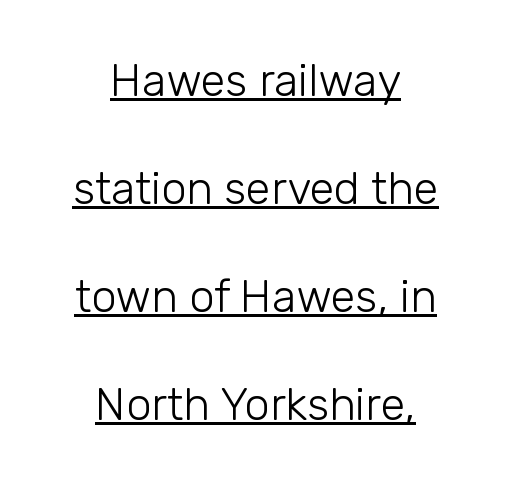
A rule runs beneath these lines of type. A typesetter would mark this as roman, not italic. Every row of glyphs is offset so its center matches the block's center. The font family rendered here belongs to the sans-serif group. You could fit nearly another row in the gap between these rows. The letters advance in unequal steps, a hallmark of proportional type.
